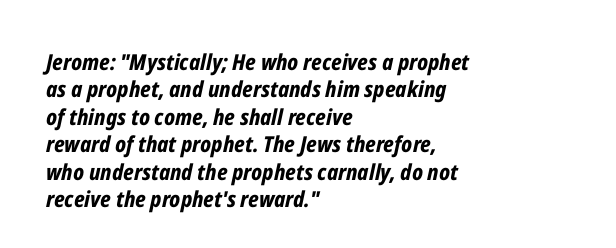
Q: Is the text bold? A: Yes.
Q: Is the text italic (slanted)? A: Yes, it leans right by about 12 degrees.
Q: Is the text underlined? A: No.
Q: How is the paragraph aligned? A: Left-aligned.
Q: Is the spacing between letters normal or unusually wide? A: Normal.
Q: Is the spacing between lines tight, normal or loose? A: Normal.
